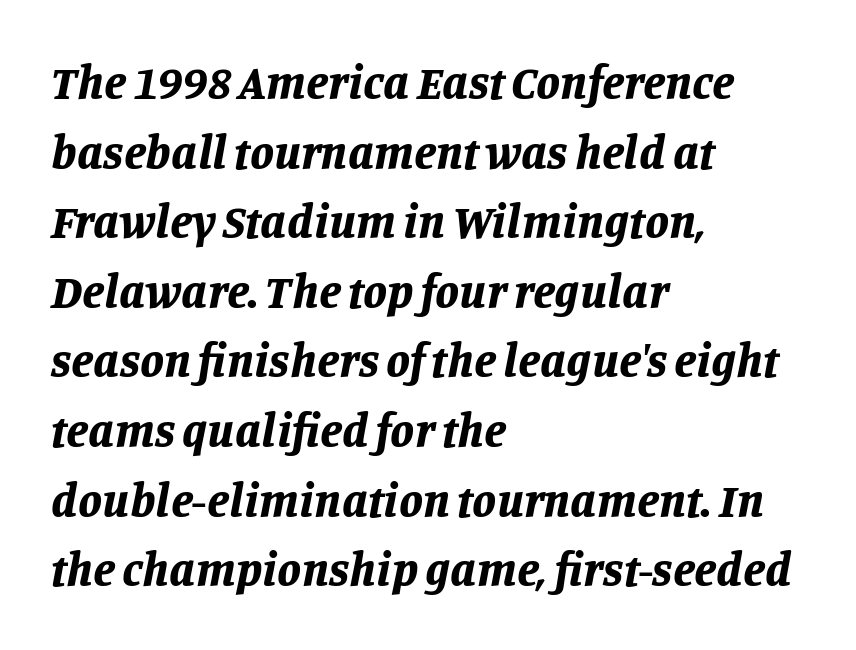
{"italic": "yes", "lean": "right", "slant_degrees": 11, "bold": "yes", "weight": "bold", "width": "normal", "stroke_contrast": "low", "x_height": "large", "monospaced": "no", "underline": "no", "align": "left", "line_spacing": "normal", "line_spacing_ratio": 1.45, "letter_spacing": "normal", "letter_spacing_em": 0.0, "glyph_px": 48}
